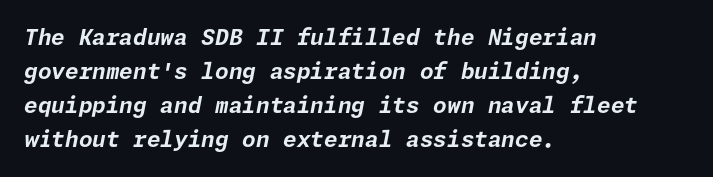
{"italic": "yes", "lean": "right", "slant_degrees": 11, "bold": "yes", "underline": "no", "align": "left", "line_spacing": "normal", "line_spacing_ratio": 1.55, "letter_spacing": "normal", "letter_spacing_em": 0.0, "glyph_px": 22}
